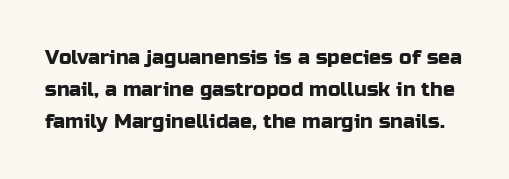
Q: Is the text italic (slanted)? A: No, it is upright.
Q: Is the text underlined? A: No.
Q: Is the spacing between letters normal or unusually wide? A: Normal.
Q: Is the spacing between lines tight, normal or loose? A: Normal.
